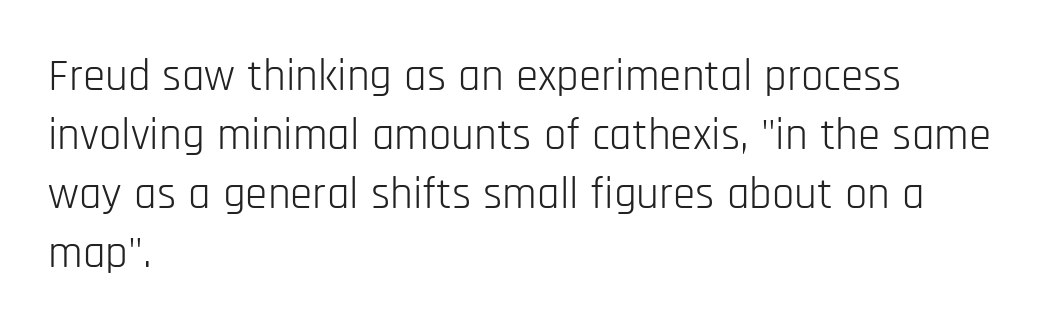
Q: Is the text bold? A: No.
Q: Is the text italic (slanted)? A: No, it is upright.
Q: Is the typeface a serif or a sans-serif typeface? A: Sans-serif.
Q: Is the text underlined? A: No.
Q: How is the paragraph aligned? A: Left-aligned.
Q: Is the spacing between letters normal or unusually wide? A: Normal.
Q: Is the spacing between lines tight, normal or loose? A: Normal.
Q: Width (condensed, normal, or wide)? A: Condensed.
Q: Stroke contrast? A: Low.
Q: x-height? A: Large.
Q: Monospaced? A: No.
